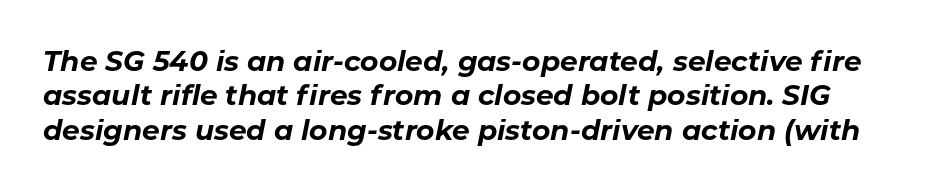
{"italic": "yes", "lean": "right", "slant_degrees": 11, "bold": "yes", "weight": "bold", "width": "normal", "stroke_contrast": "low", "x_height": "medium", "monospaced": "no", "underline": "no", "line_spacing_ratio": 1.23, "letter_spacing": "normal", "letter_spacing_em": 0.0, "glyph_px": 28}
